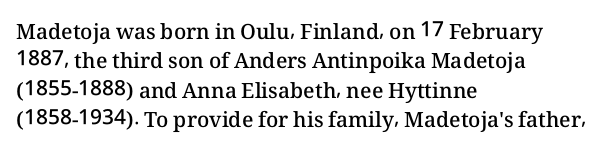
The space between consecutive lines is moderate. Its strokes are somewhat broadened, the hallmark of semibold type. Tracking value appears to be zero — textbook default spacing. These lines are set flush left with a ragged right edge. Underlining? Definitely not there. If you drew a line through each stem, it would be perfectly vertical.
